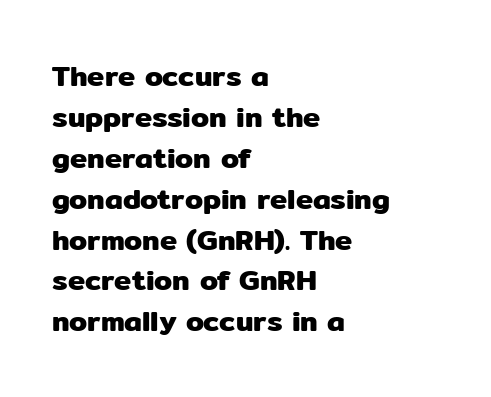
Q: Is the text italic (slanted)? A: No, it is upright.
Q: Is the typeface a serif or a sans-serif typeface? A: Sans-serif.
Q: Is the text underlined? A: No.
Q: How is the paragraph aligned? A: Left-aligned.
Q: Is the spacing between letters normal or unusually wide? A: Normal.
Q: Is the spacing between lines tight, normal or loose? A: Normal.
Q: Width (condensed, normal, or wide)? A: Normal.
Q: Stroke contrast? A: Low.
Q: x-height? A: Medium.
Q: Monospaced? A: No.
